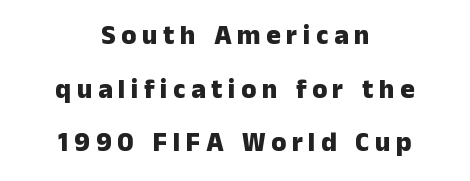
Descenders hang freely into open space. Students, this is bold: see how much ink each stroke carries. Does the leading feel generous? Absolutely, it's lavish. The letters stand upright; this is a roman face.
